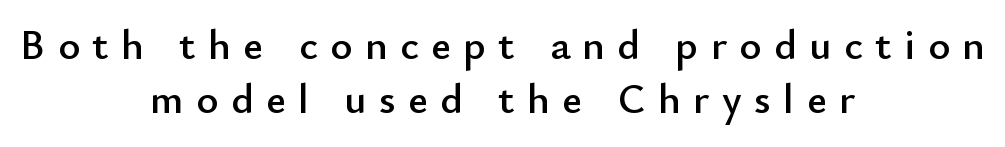
Q: Is the text italic (slanted)? A: No, it is upright.
Q: Is the typeface a serif or a sans-serif typeface? A: Sans-serif.
Q: Is the text underlined? A: No.
Q: How is the paragraph aligned? A: Centered.
Q: Is the spacing between letters normal or unusually wide? A: Unusually wide.
Q: Is the spacing between lines tight, normal or loose? A: Normal.
Q: Width (condensed, normal, or wide)? A: Normal.
Q: Stroke contrast? A: Low.
Q: x-height? A: Small.
Q: Monospaced? A: No.
